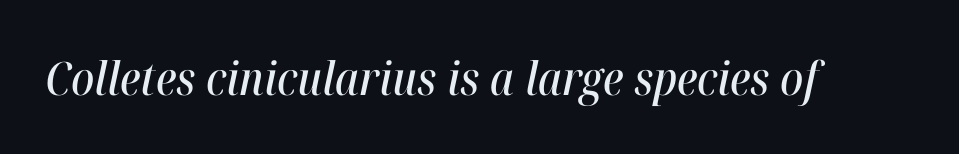
The image shows 46 px condensed type, italic (leaning right); set normal letter spacing, not underlined; high stroke contrast and a medium x-height.
